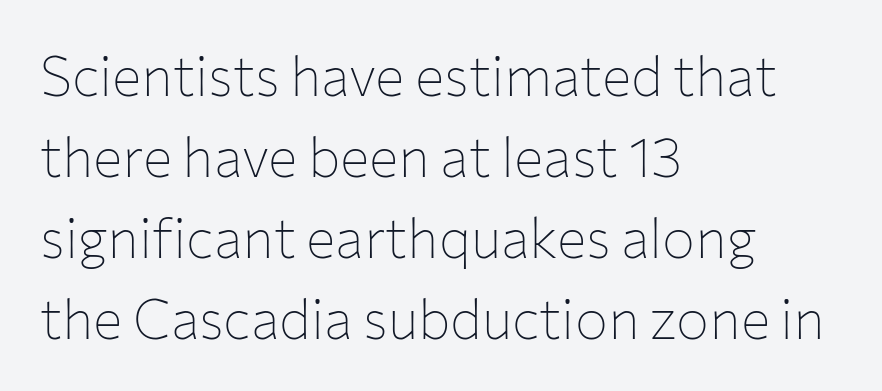
{"serif": "no", "italic": "no", "bold": "no", "weight": "thin", "width": "normal", "stroke_contrast": "low", "x_height": "medium", "monospaced": "no", "underline": "no", "align": "left", "line_spacing": "normal", "line_spacing_ratio": 1.47, "letter_spacing": "normal", "letter_spacing_em": 0.0, "glyph_px": 55}
